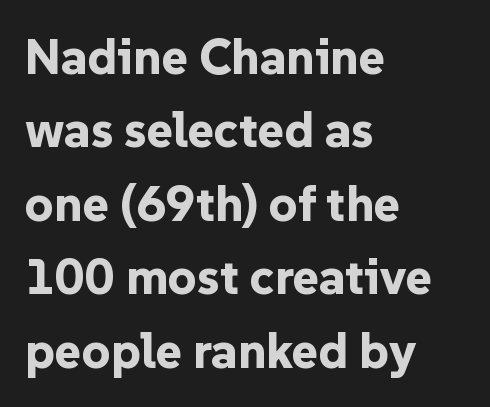
Q: Is the text bold? A: Yes.
Q: Is the text italic (slanted)? A: No, it is upright.
Q: Is the typeface a serif or a sans-serif typeface? A: Sans-serif.
Q: Is the text underlined? A: No.
Q: How is the paragraph aligned? A: Left-aligned.
Q: Is the spacing between letters normal or unusually wide? A: Normal.
Q: Is the spacing between lines tight, normal or loose? A: Normal.
Q: Width (condensed, normal, or wide)? A: Normal.
Q: Stroke contrast? A: Low.
Q: x-height? A: Medium.
Q: Monospaced? A: No.
